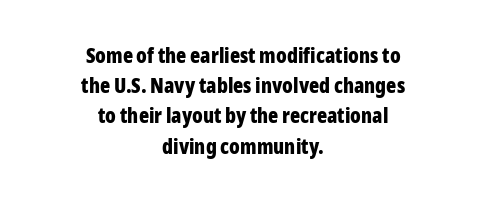
The image shows 21 px bold type, upright; set centered, normal line spacing (1.44x), normal letter spacing, not underlined.
